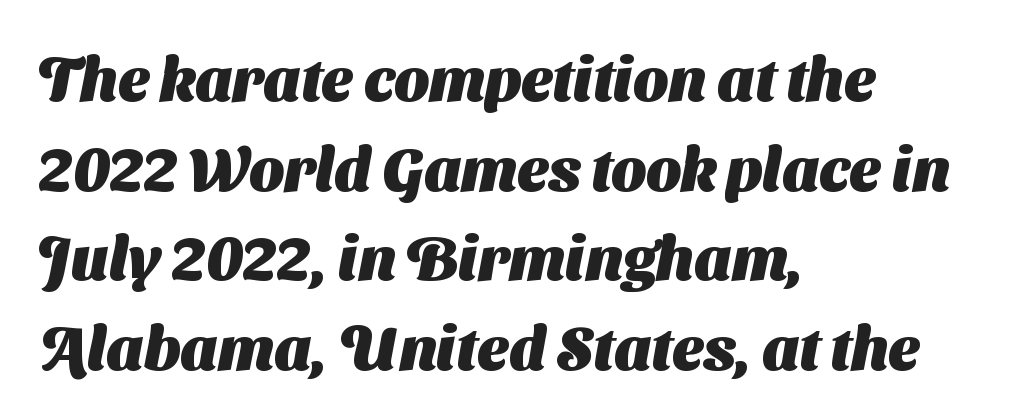
The rows are spaced the way most documents space them. Underlining? Definitely not there. Here the designer chose a conventional face with non-uniform glyph widths. A dark, heavy texture on the line: the type is bold.
